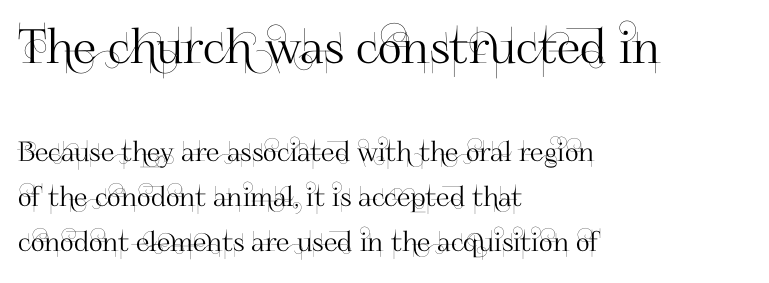
Horizontal alignment here is leftward, the default for most running prose. The rendering keeps characters at their native spacing. The letters advance in unequal steps, a hallmark of proportional type. The space directly below the letters is spotless. Interline gaps are of average width in this sample. Unlike a traditional serif, this face leaves its strokes unadorned.
